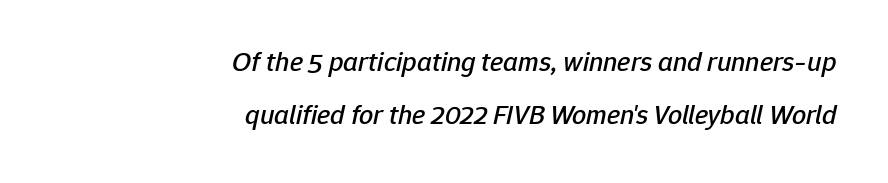
Q: Is the text italic (slanted)? A: Yes, it leans right by about 12 degrees.
Q: Is the text underlined? A: No.
Q: How is the paragraph aligned? A: Right-aligned.
Q: Is the spacing between letters normal or unusually wide? A: Normal.
Q: Is the spacing between lines tight, normal or loose? A: Loose.
Q: Width (condensed, normal, or wide)? A: Normal.
Q: Stroke contrast? A: Low.
Q: x-height? A: Medium.
Q: Monospaced? A: No.
